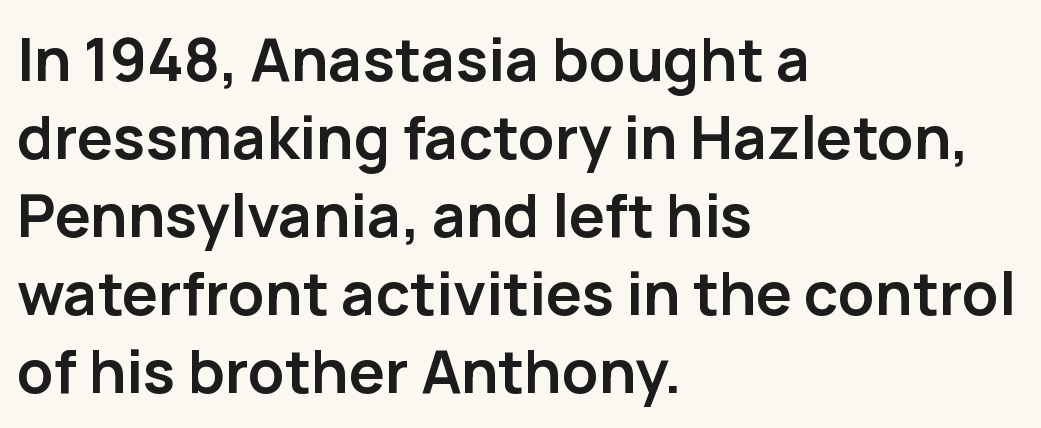
{"serif": "no", "italic": "no", "bold": "yes", "weight": "semibold", "width": "normal", "stroke_contrast": "low", "x_height": "medium", "monospaced": "no", "underline": "no", "align": "left", "line_spacing": "normal", "line_spacing_ratio": 1.3, "letter_spacing": "normal", "letter_spacing_em": 0.0, "glyph_px": 60}
